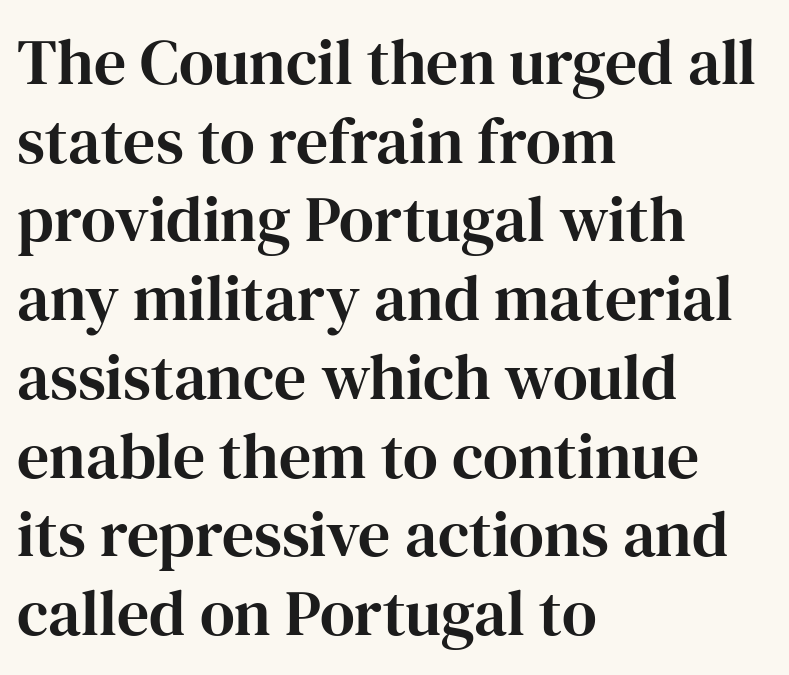
The image shows 64 px serif type, upright; set left-aligned, line spacing 1.23x, normal letter spacing, not underlined; high stroke contrast and a medium x-height.
